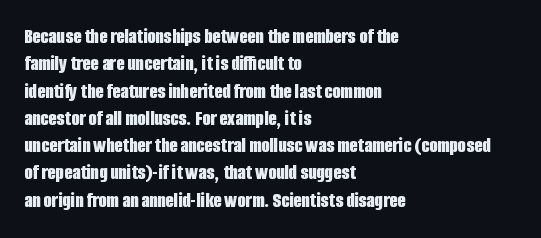
Q: Is the text bold? A: Yes.
Q: Is the text italic (slanted)? A: No, it is upright.
Q: Is the text underlined? A: No.
Q: How is the paragraph aligned? A: Left-aligned.
Q: Is the spacing between letters normal or unusually wide? A: Normal.
Q: Is the spacing between lines tight, normal or loose? A: Normal.
